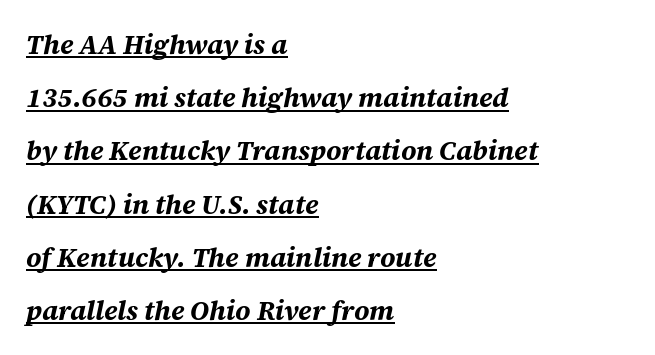
Spacing between characters is what you'd get straight out of the box. Leftover space on each line is placed entirely after the last word. Emphasis is given by a line drawn under the lettering. Vertically, the passage feels expansive, rows floating well apart. Strokes here are thick enough to call this a true bold.
